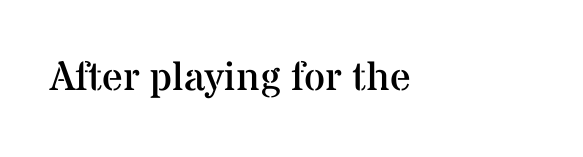
Q: Is the text bold? A: No.
Q: Is the text italic (slanted)? A: No, it is upright.
Q: Is the typeface a serif or a sans-serif typeface? A: Serif.
Q: Is the text underlined? A: No.
Q: How is the paragraph aligned? A: Left-aligned.
Q: Is the spacing between letters normal or unusually wide? A: Normal.
Q: Width (condensed, normal, or wide)? A: Normal.
Q: Stroke contrast? A: Medium.
Q: x-height? A: Medium.
Q: Monospaced? A: No.
